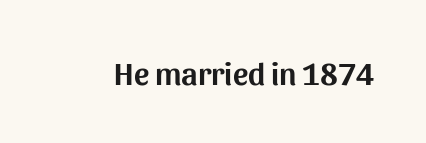
Q: Is the text italic (slanted)? A: No, it is upright.
Q: Is the typeface a serif or a sans-serif typeface? A: Sans-serif.
Q: Is the text underlined? A: No.
Q: Is the spacing between letters normal or unusually wide? A: Normal.
Q: Width (condensed, normal, or wide)? A: Normal.
Q: Stroke contrast? A: Medium.
Q: x-height? A: Medium.
Q: Monospaced? A: No.
